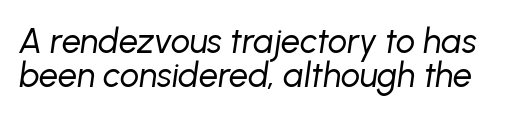
The image shows 34 px regular-weight type, italic (leaning right); set tight line spacing (1.0x), normal letter spacing, not underlined; low stroke contrast and a medium x-height.
